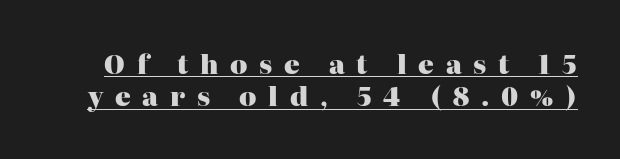
Strokes here are thick enough to call this a true bold. Someone cranked the tracking dial way up on this one. The specimen reads as upright at a glance. One glance says typical: line gaps are just what's usual. Quick note: underline on.
